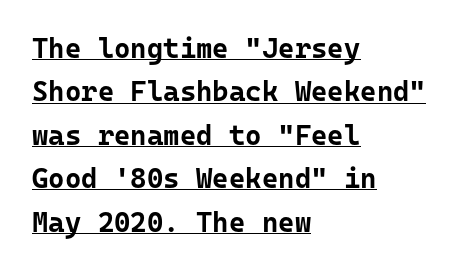
{"serif": "no", "italic": "no", "bold": "yes", "weight": "bold", "width": "normal", "stroke_contrast": "low", "x_height": "medium", "monospaced": "yes", "underline": "yes", "align": "left", "line_spacing": "normal", "line_spacing_ratio": 1.55, "letter_spacing": "normal", "letter_spacing_em": 0.0, "glyph_px": 28}
